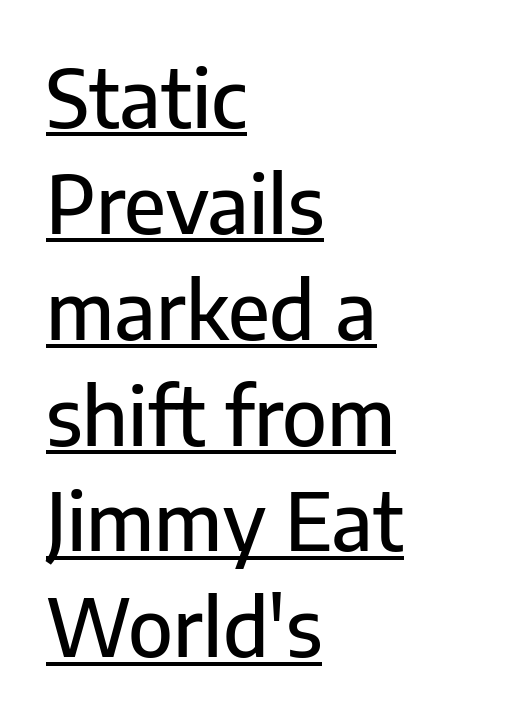
{"serif": "no", "italic": "no", "width": "normal", "stroke_contrast": "low", "x_height": "medium", "monospaced": "no", "underline": "yes", "align": "left", "line_spacing": "normal", "line_spacing_ratio": 1.34, "letter_spacing": "normal", "letter_spacing_em": 0.0, "glyph_px": 79}
